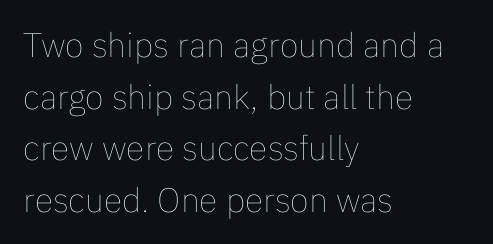
Q: Is the text bold? A: No.
Q: Is the text italic (slanted)? A: No, it is upright.
Q: Is the text underlined? A: No.
Q: How is the paragraph aligned? A: Left-aligned.
Q: Is the spacing between letters normal or unusually wide? A: Normal.
Q: Is the spacing between lines tight, normal or loose? A: Normal.
Q: Width (condensed, normal, or wide)? A: Normal.
Q: Stroke contrast? A: Low.
Q: x-height? A: Medium.
Q: Monospaced? A: No.
